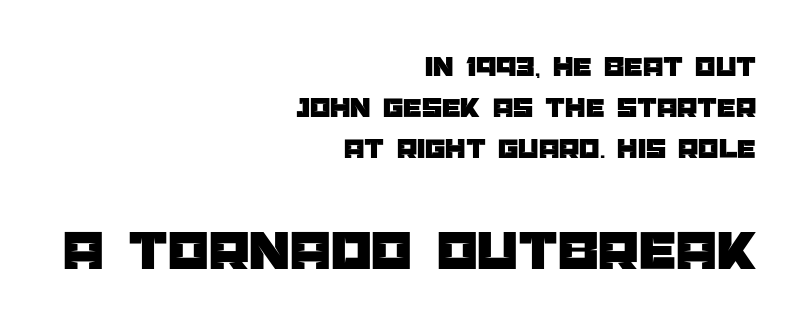
{"serif": "no", "italic": "no", "width": "normal", "stroke_contrast": "low", "x_height": "large", "monospaced": "no", "underline": "no", "align": "right", "line_spacing": "normal", "line_spacing_ratio": 1.42, "letter_spacing": "normal", "letter_spacing_em": 0.0, "larger_block": "second", "size_ratio": 2.0, "glyph_px": 58}
